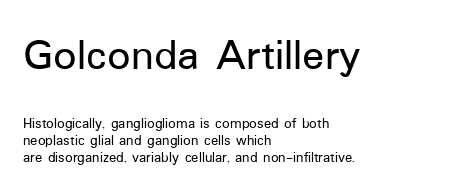
{"serif": "no", "italic": "no", "width": "normal", "stroke_contrast": "low", "x_height": "medium", "monospaced": "no", "underline": "no", "align": "left", "line_spacing": "tight", "line_spacing_ratio": 1.15, "letter_spacing": "normal", "letter_spacing_em": 0.0, "larger_block": "first", "size_ratio": 3.07, "glyph_px": 46}
